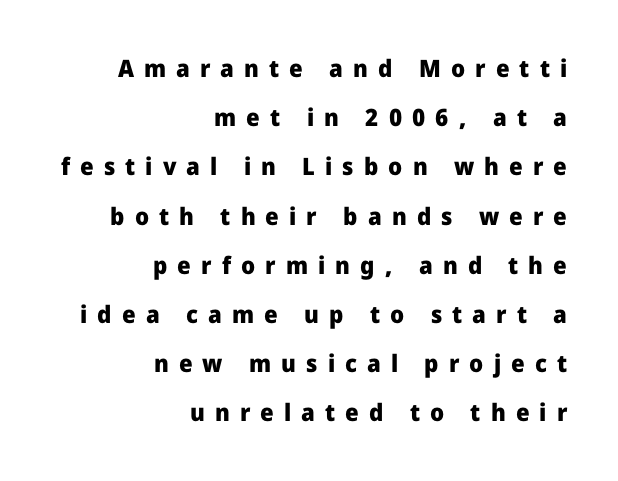
Q: Is the text bold? A: Yes.
Q: Is the text italic (slanted)? A: No, it is upright.
Q: Is the text underlined? A: No.
Q: How is the paragraph aligned? A: Right-aligned.
Q: Is the spacing between letters normal or unusually wide? A: Unusually wide.
Q: Is the spacing between lines tight, normal or loose? A: Loose.
